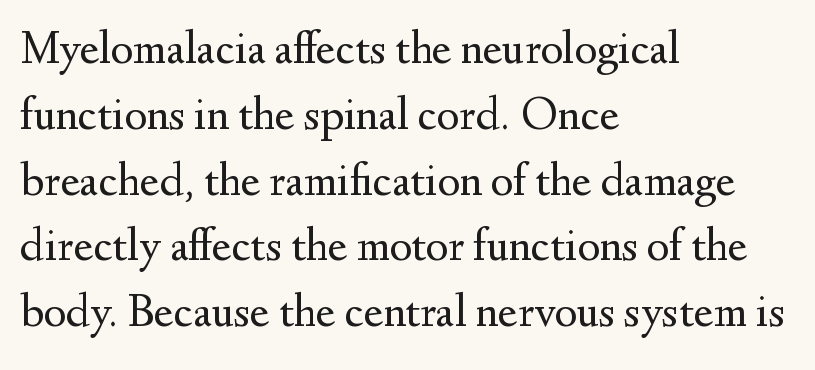
Visually the block forms a straight wall on the left and a jagged coastline on the right. Posture: straight, roman, zero tilt. The face used here is seriffed, in the tradition of book romans. Think of a printed novel: that variable character pitch is what you see here.
